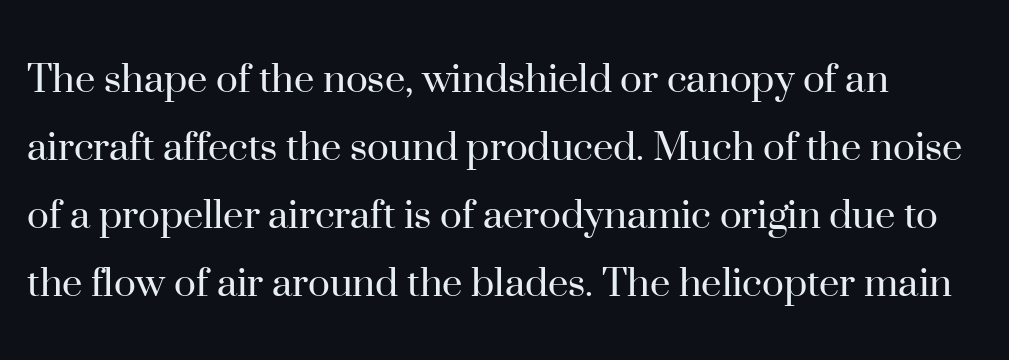
{"serif": "yes", "italic": "no", "bold": "no", "weight": "regular", "width": "normal", "stroke_contrast": "high", "x_height": "small", "monospaced": "no", "underline": "no", "line_spacing": "normal", "line_spacing_ratio": 1.48, "letter_spacing": "normal", "letter_spacing_em": 0.0, "glyph_px": 46}
